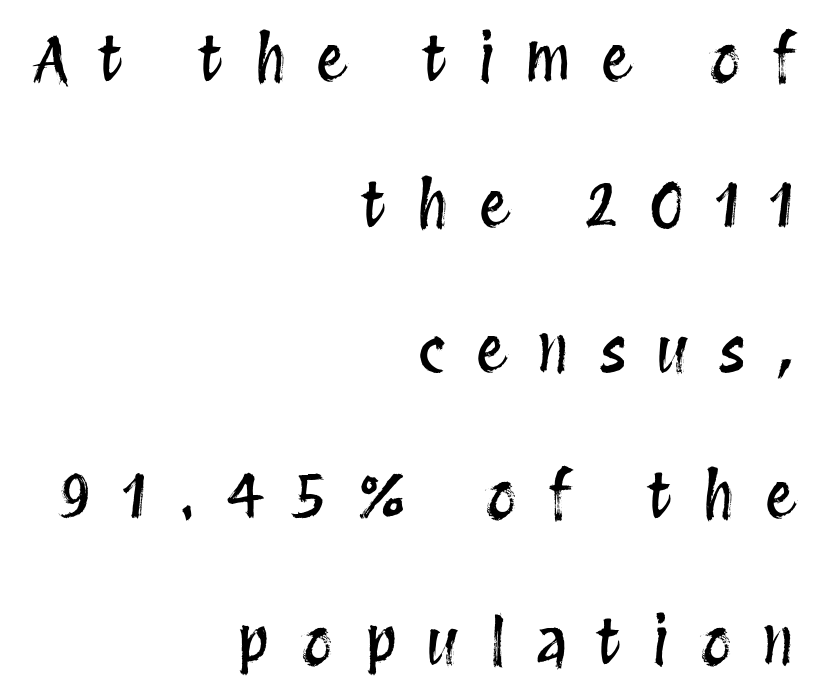
The image shows 62 px condensed type, upright; set right-aligned, loose line spacing (2.35x), unusually wide letter spacing (+0.49 em), not underlined; medium stroke contrast and a large x-height.
